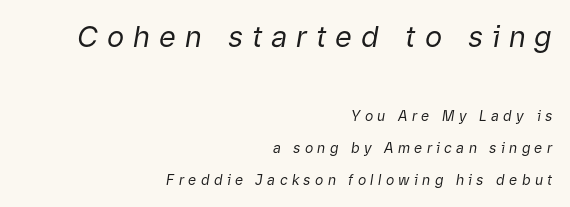
Q: Is the text bold? A: No.
Q: Is the text italic (slanted)? A: Yes, it leans right by about 9 degrees.
Q: Is the text underlined? A: No.
Q: How is the paragraph aligned? A: Right-aligned.
Q: Is the spacing between letters normal or unusually wide? A: Unusually wide.
Q: Is the spacing between lines tight, normal or loose? A: Loose.
Q: Which block of text is set in a larger size, the first (top) or the second (bottom)? A: The first (top) one.
Q: Width (condensed, normal, or wide)? A: Normal.
Q: Stroke contrast? A: Low.
Q: x-height? A: Medium.
Q: Monospaced? A: No.
